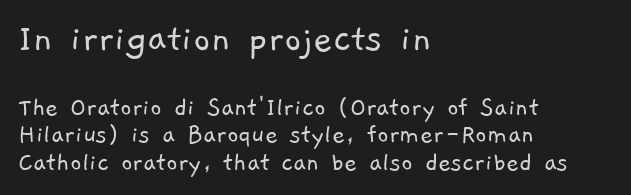
The image shows 42 px light sans-serif type; set left-aligned, tight line spacing (0.98x), normal letter spacing, not underlined; the first (top) block is 1.5x larger; low stroke contrast and a medium x-height.
